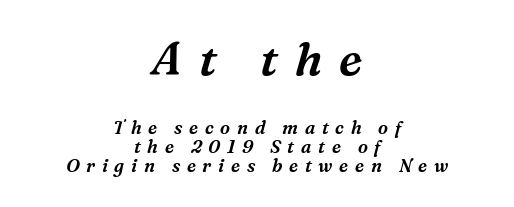
The passage shown is typed in a proportional face where columns would drift. Larger block? The one above; the one below is distinctly smaller. Descenders are the only things crossing below the line. The rag falls on both sides of this text block equally. What's the leading like? Squeezed, with rows nearly overlapping.
